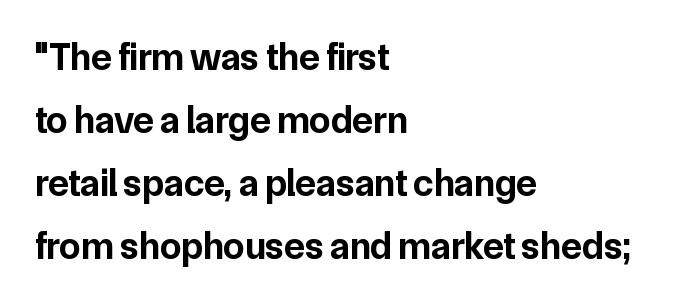
{"serif": "no", "italic": "no", "bold": "yes", "weight": "bold", "width": "normal", "stroke_contrast": "low", "x_height": "medium", "monospaced": "no", "underline": "no", "align": "left", "line_spacing": "normal", "line_spacing_ratio": 1.66, "letter_spacing": "normal", "letter_spacing_em": 0.0, "glyph_px": 38}
